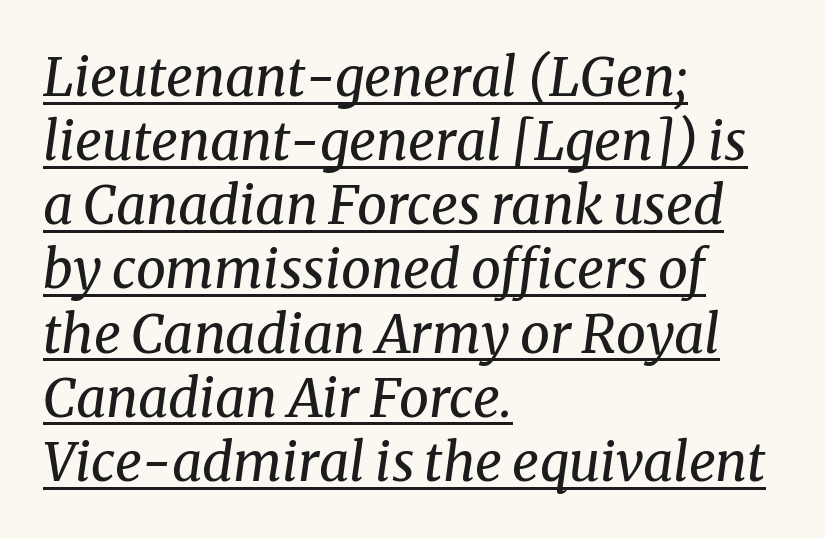
The image shows 53 px regular-weight serif type, italic (leaning right); set left-aligned, line spacing 1.21x, normal letter spacing, underlined; medium stroke contrast and a medium x-height.
